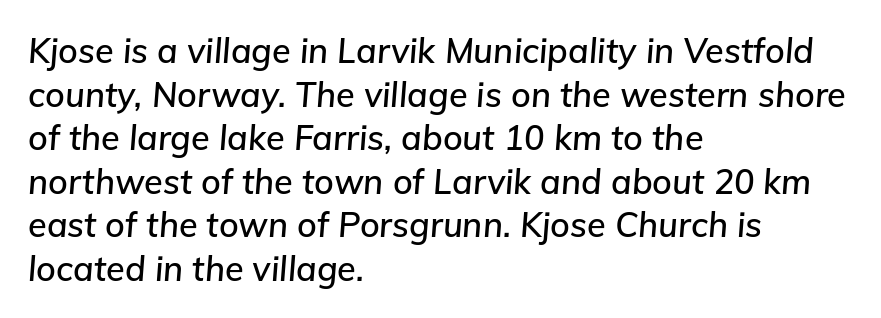
The face used here is proportionally spaced, like ordinary book or web type. The string is rendered with underlining switched off. Quick note: italic. Nobody touched the tracking dial on this one. These lines sit exactly where default settings would place them.
